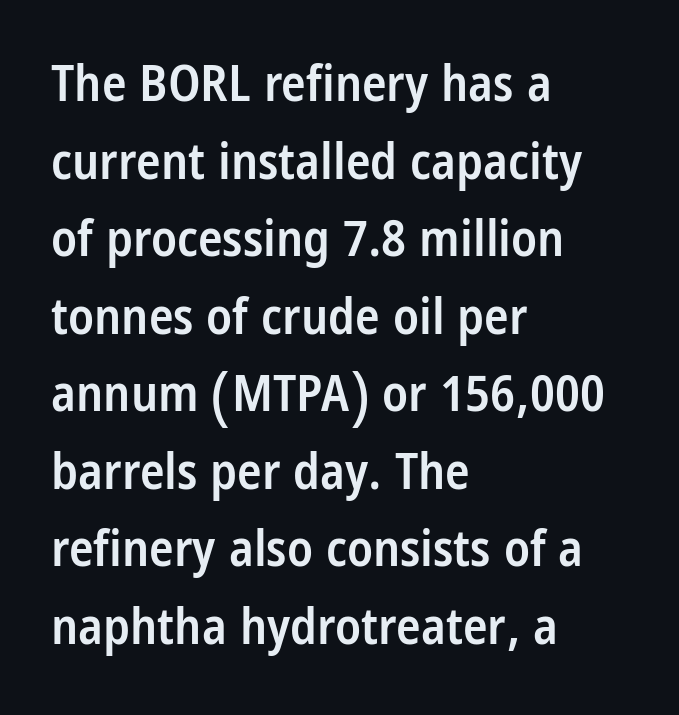
{"serif": "no", "italic": "no", "bold": "semi", "weight": "semibold", "width": "condensed", "stroke_contrast": "low", "x_height": "large", "monospaced": "no", "underline": "no", "align": "left", "line_spacing": "normal", "line_spacing_ratio": 1.52, "letter_spacing": "normal", "letter_spacing_em": 0.0, "glyph_px": 51}
